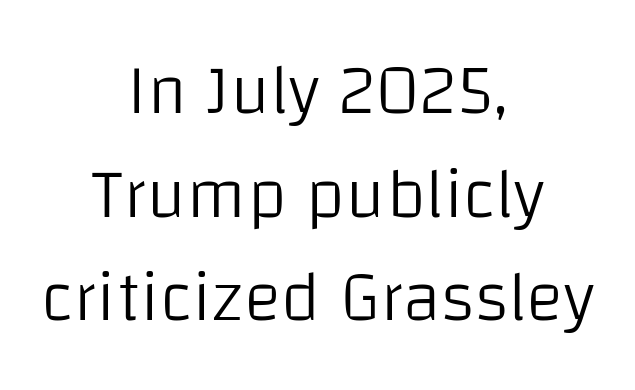
The weight would be labelled regular, book, light, or lighter still. A typesetter would call this proportional, since set widths differ per character. The font family rendered here belongs to the sans-serif group. A typesetter would call this zero additional tracking.
